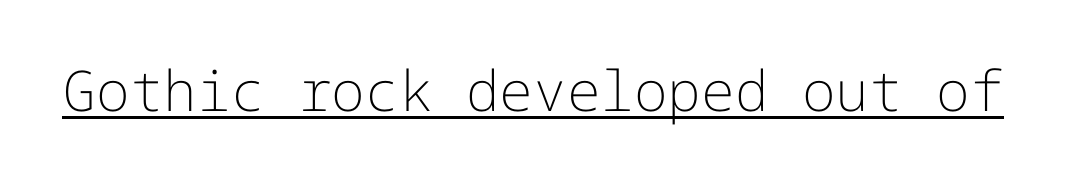
Q: Is the text bold? A: No.
Q: Is the text italic (slanted)? A: No, it is upright.
Q: Is the typeface a serif or a sans-serif typeface? A: Sans-serif.
Q: Is the text underlined? A: Yes.
Q: Is the spacing between letters normal or unusually wide? A: Normal.
Q: Width (condensed, normal, or wide)? A: Normal.
Q: Stroke contrast? A: Low.
Q: x-height? A: Medium.
